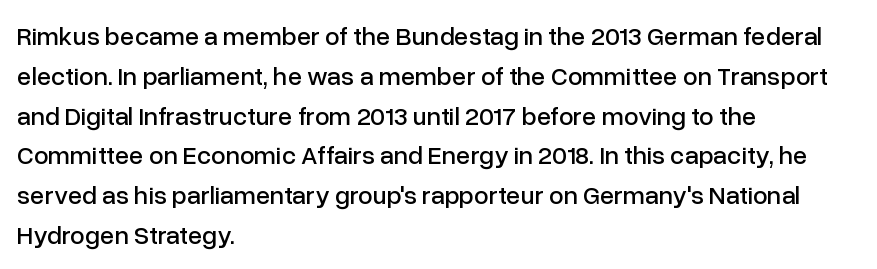
{"italic": "no", "underline": "no", "align": "left", "line_spacing": "normal", "line_spacing_ratio": 1.53, "letter_spacing": "normal", "letter_spacing_em": 0.0, "glyph_px": 26}
